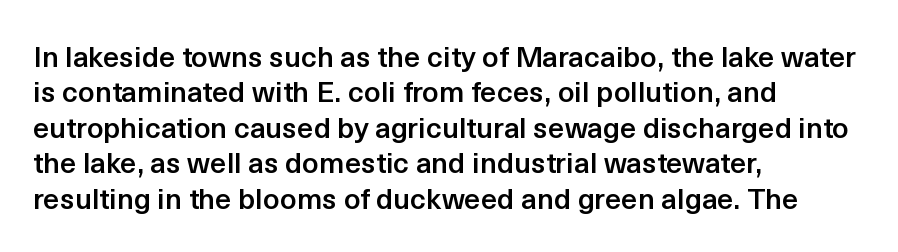
The image shows 29 px semibold sans-serif type, upright; set left-aligned, line spacing 1.22x, normal letter spacing, not underlined; a medium x-height.
